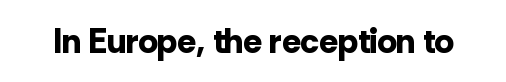
The image shows 35 px bold sans-serif type, upright; set normal letter spacing, not underlined; low stroke contrast and a medium x-height.
